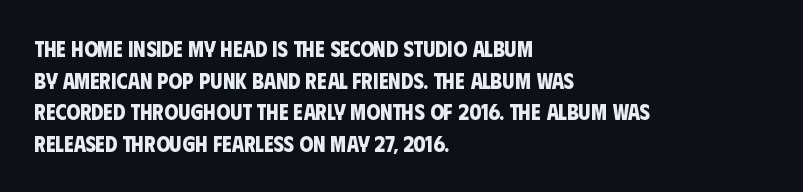
The image shows 22 px bold type; set left-aligned, normal line spacing (1.44x), normal letter spacing, not underlined.
